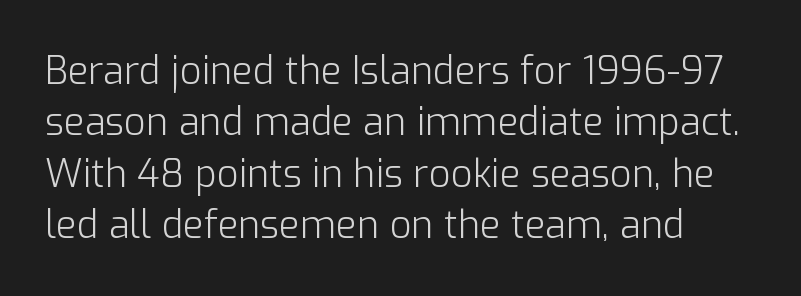
Examine the stroke ends and you'll find no serifs. The typography opts for an upright posture over an oblique one. Stroke mass is kept to a normal reading level or below. Plain, unruled lines of type.
